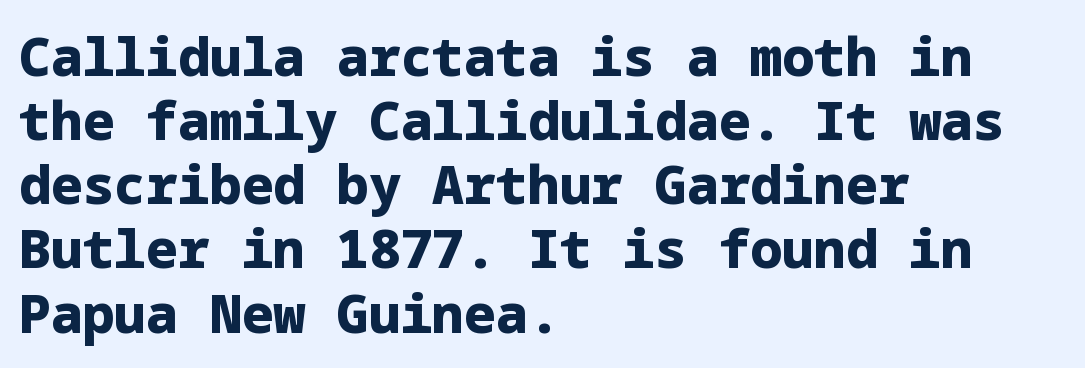
{"serif": "no", "italic": "no", "bold": "yes", "weight": "heavy", "width": "normal", "stroke_contrast": "low", "x_height": "medium", "underline": "no", "align": "left", "line_spacing_ratio": 1.21, "letter_spacing": "normal", "letter_spacing_em": 0.0, "glyph_px": 53}
